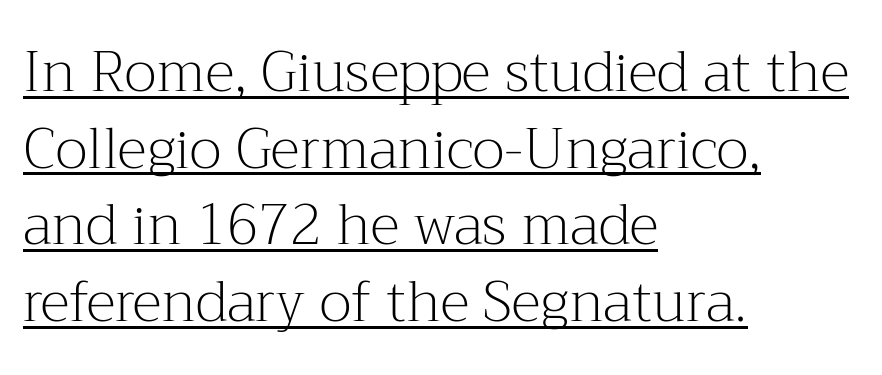
Q: Is the text bold? A: No.
Q: Is the text italic (slanted)? A: No, it is upright.
Q: Is the typeface a serif or a sans-serif typeface? A: Serif.
Q: Is the text underlined? A: Yes.
Q: How is the paragraph aligned? A: Left-aligned.
Q: Is the spacing between letters normal or unusually wide? A: Normal.
Q: Is the spacing between lines tight, normal or loose? A: Normal.
Q: Width (condensed, normal, or wide)? A: Normal.
Q: Stroke contrast? A: Medium.
Q: x-height? A: Medium.
Q: Monospaced? A: No.
